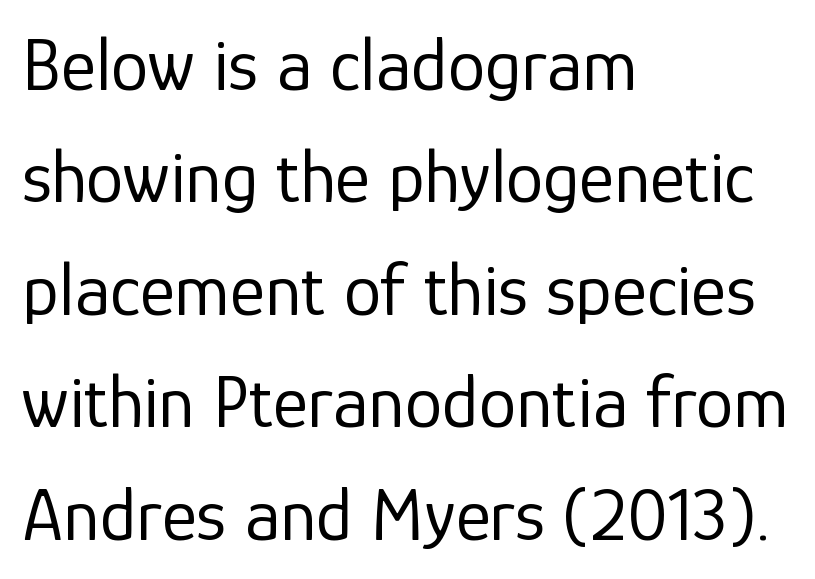
Grotesque or geometric, the face here clearly has no serifs. Vertically, the passage feels balanced, rows spaced as you'd expect. Each letter keeps its own natural width here, so spacing adapts to shape. Layout note: lines flush left. The letterforms sit shoulder to shoulder at normal distance. Glance below the letters and you will spot only blank space.
